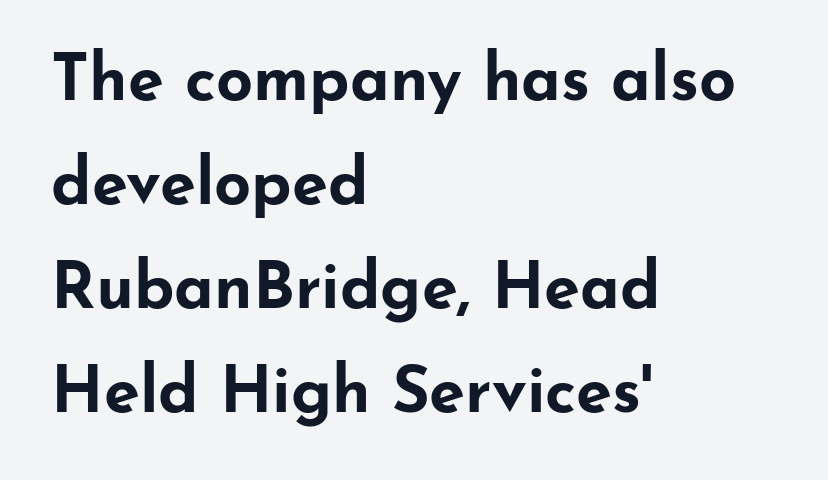
Do the characters align in a grid? No, the font is proportional. Is there any slant? The stems are plumb. Letterform terminals end flat and unadorned throughout the passage. What stands out about the letter spacing? Nothing — it is the standard amount. Check the space under the baseline: it is left empty.
